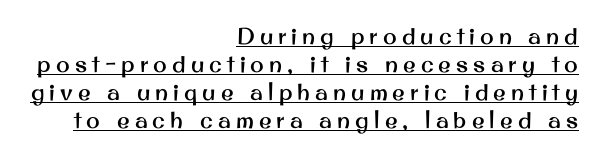
Q: Is the text italic (slanted)? A: No, it is upright.
Q: Is the text underlined? A: Yes.
Q: How is the paragraph aligned? A: Right-aligned.
Q: Is the spacing between letters normal or unusually wide? A: Unusually wide.
